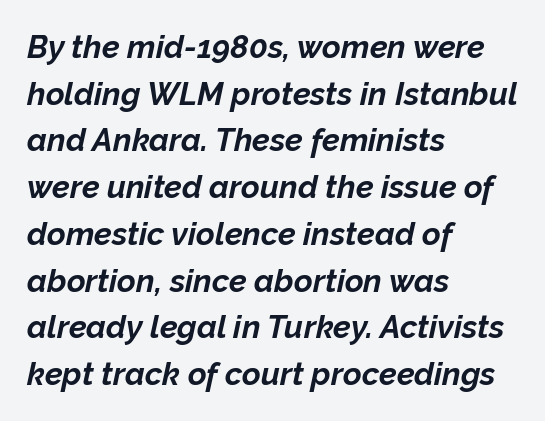
Q: Is the text bold? A: Yes.
Q: Is the text italic (slanted)? A: Yes, it leans right by about 12 degrees.
Q: Is the text underlined? A: No.
Q: How is the paragraph aligned? A: Left-aligned.
Q: Is the spacing between letters normal or unusually wide? A: Normal.
Q: Is the spacing between lines tight, normal or loose? A: Normal.
Q: Width (condensed, normal, or wide)? A: Normal.
Q: Stroke contrast? A: Low.
Q: x-height? A: Medium.
Q: Monospaced? A: No.
